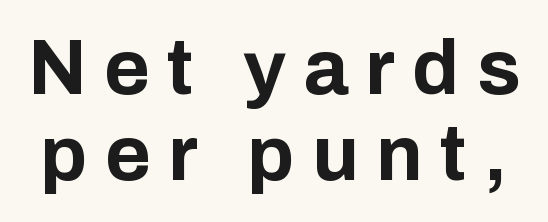
Q: Is the text bold? A: Yes.
Q: Is the text italic (slanted)? A: No, it is upright.
Q: Is the typeface a serif or a sans-serif typeface? A: Sans-serif.
Q: Is the text underlined? A: No.
Q: Is the spacing between letters normal or unusually wide? A: Unusually wide.
Q: Is the spacing between lines tight, normal or loose? A: Tight.
Q: Width (condensed, normal, or wide)? A: Normal.
Q: Stroke contrast? A: Low.
Q: x-height? A: Medium.
Q: Monospaced? A: No.
